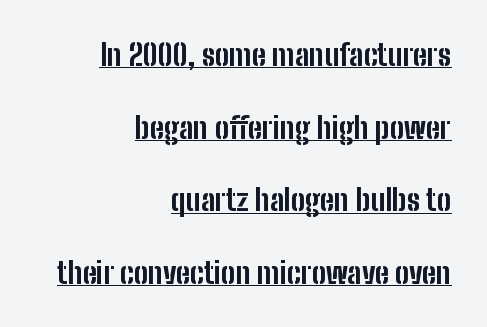
{"serif": "no", "italic": "no", "bold": "yes", "weight": "bold", "width": "condensed", "stroke_contrast": "low", "x_height": "medium", "monospaced": "no", "underline": "yes", "align": "right", "line_spacing": "loose", "line_spacing_ratio": 2.42, "letter_spacing": "normal", "letter_spacing_em": 0.0, "glyph_px": 30}
